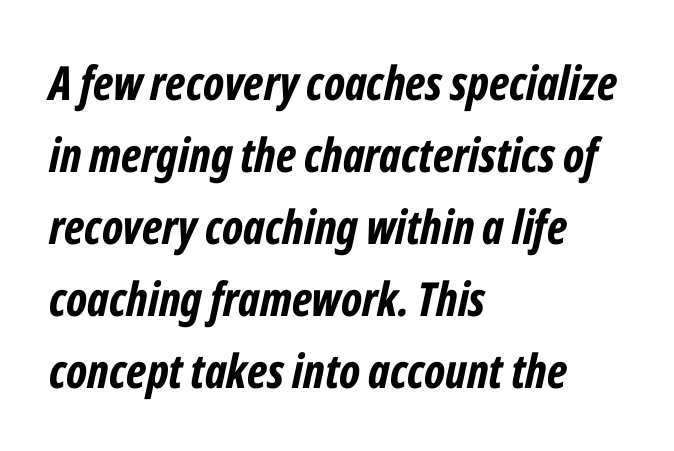
The image shows 47 px bold, condensed type, italic (leaning right); set left-aligned, normal line spacing (1.53x), normal letter spacing, not underlined; low stroke contrast and a medium x-height.
